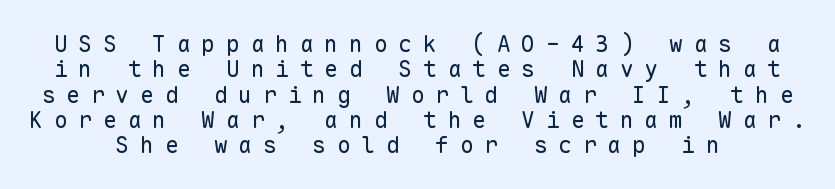
{"italic": "no", "bold": "no", "underline": "no", "line_spacing": "tight", "line_spacing_ratio": 1.1, "letter_spacing": "wide", "letter_spacing_em": 0.47, "glyph_px": 23}
